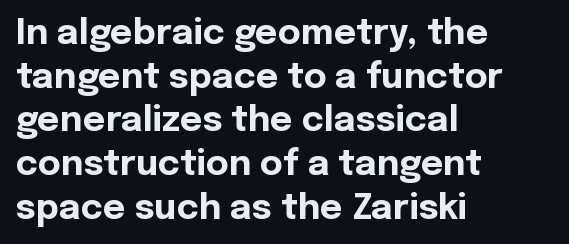
{"serif": "no", "italic": "no", "bold": "yes", "weight": "bold", "width": "normal", "x_height": "medium", "monospaced": "no", "underline": "no", "align": "left", "line_spacing": "normal", "line_spacing_ratio": 1.25, "letter_spacing": "normal", "letter_spacing_em": 0.0, "glyph_px": 35}
